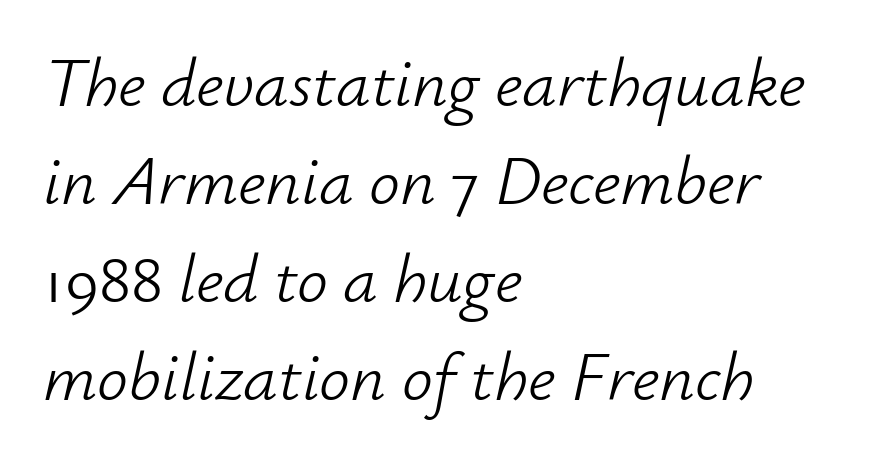
Designer's note — italics engaged. On a weight scale, this lands at 450 or below. Only glyphs here, with clear space below each row. If you measured baseline to baseline, you'd find a middling distance. Each line starts at the same left margin while the right side varies. Do the characters align in a grid? No, the font is proportional.
